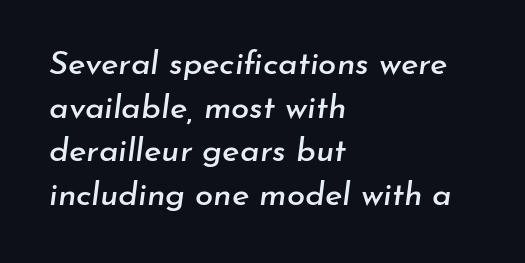
The image shows 33 px text type, italic (leaning right); set left-aligned, normal line spacing (1.32x), normal letter spacing, not underlined; low stroke contrast and a small x-height.
